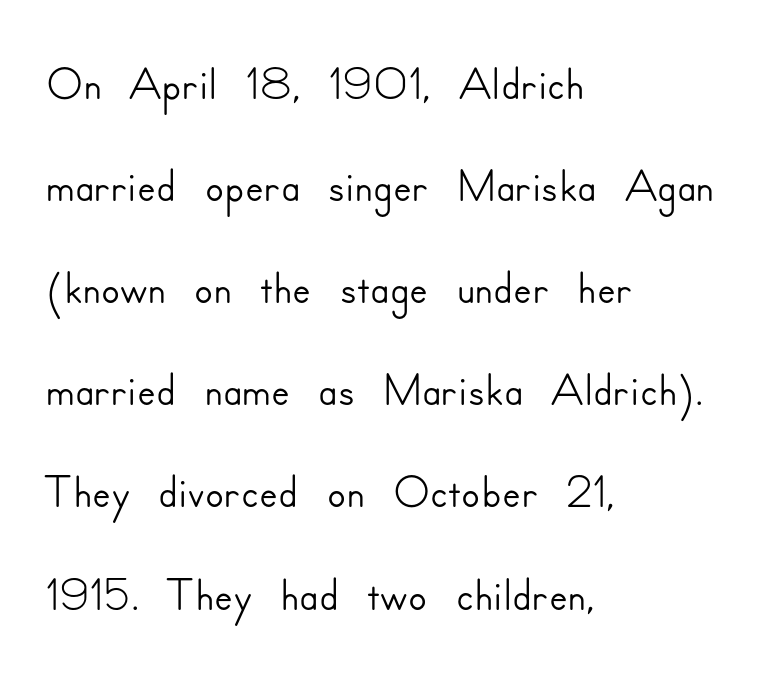
The image shows 69 px sans-serif type, upright; set left-aligned, normal line spacing (1.48x), normal letter spacing, not underlined; low stroke contrast and a small x-height.
